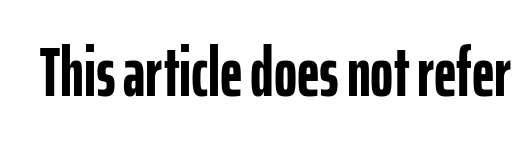
The image shows 70 px semibold, condensed sans-serif type, upright; set normal letter spacing, not underlined; low stroke contrast and a medium x-height.
